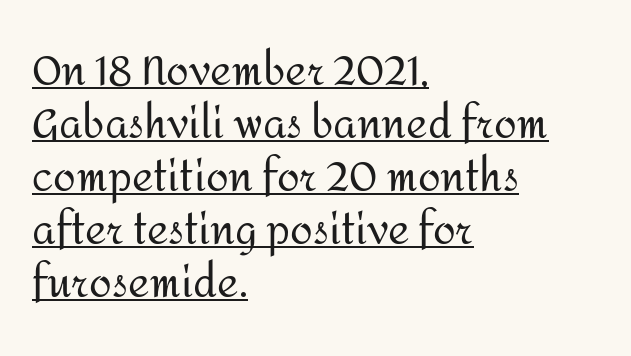
Q: Is the text bold? A: No.
Q: Is the text italic (slanted)? A: No, it is upright.
Q: Is the typeface a serif or a sans-serif typeface? A: Sans-serif.
Q: Is the text underlined? A: Yes.
Q: How is the paragraph aligned? A: Left-aligned.
Q: Is the spacing between letters normal or unusually wide? A: Normal.
Q: Is the spacing between lines tight, normal or loose? A: Normal.
Q: Width (condensed, normal, or wide)? A: Normal.
Q: Stroke contrast? A: Medium.
Q: x-height? A: Medium.
Q: Monospaced? A: No.
